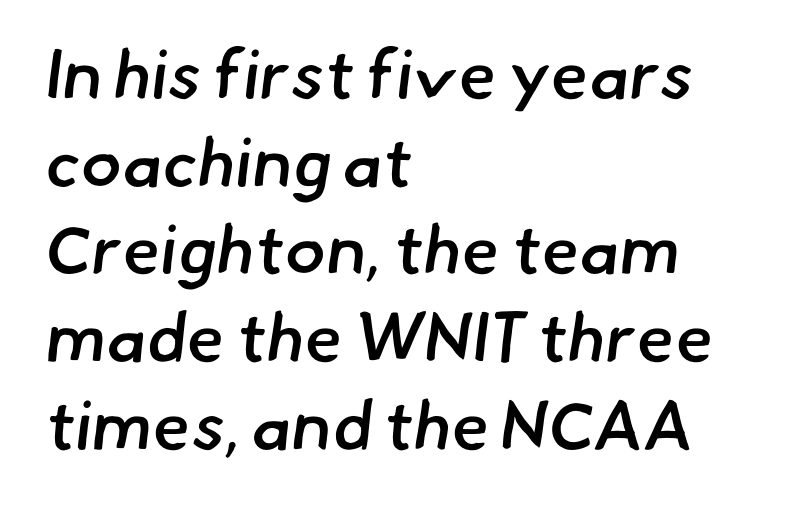
The image shows 69 px semibold sans-serif type; set left-aligned, normal line spacing (1.27x), normal letter spacing, not underlined; low stroke contrast and a small x-height.
